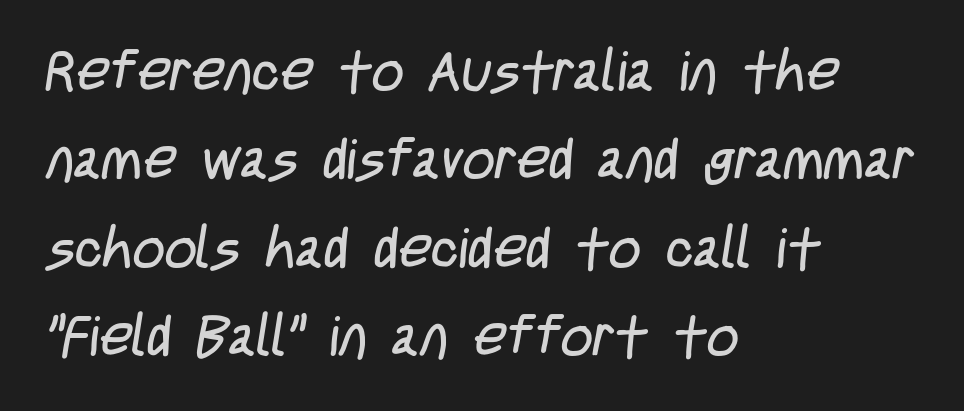
Q: Is the text bold? A: No.
Q: Is the typeface a serif or a sans-serif typeface? A: Sans-serif.
Q: Is the text underlined? A: No.
Q: How is the paragraph aligned? A: Left-aligned.
Q: Is the spacing between letters normal or unusually wide? A: Normal.
Q: Is the spacing between lines tight, normal or loose? A: Normal.
Q: Width (condensed, normal, or wide)? A: Condensed.
Q: Stroke contrast? A: Low.
Q: x-height? A: Large.
Q: Monospaced? A: No.
